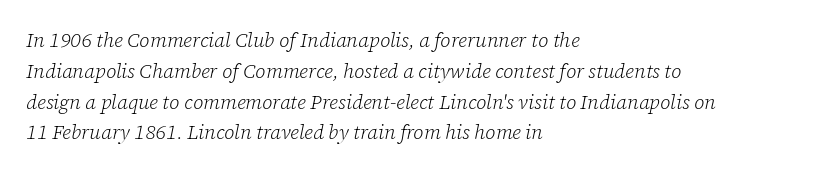
{"italic": "yes", "lean": "right", "slant_degrees": 12, "bold": "no", "underline": "no", "align": "left", "line_spacing": "normal", "line_spacing_ratio": 1.54, "letter_spacing": "normal", "letter_spacing_em": 0.0, "glyph_px": 20}
